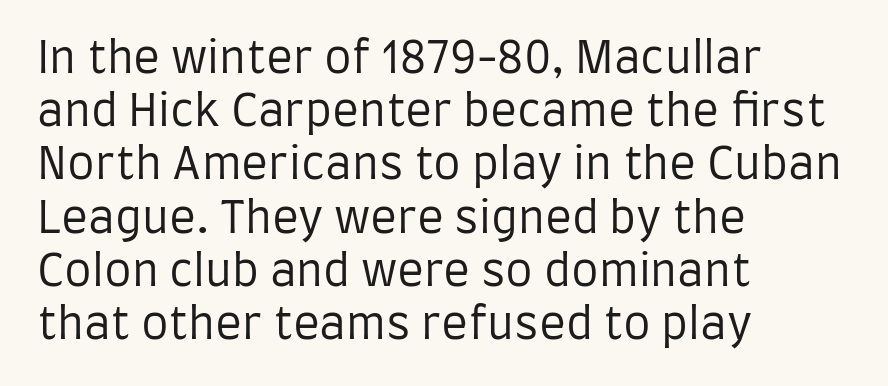
A typesetter would call this proportional, since set widths differ per character. Nobody touched the tracking dial on this one. Letters rest on an invisible, unmarked baseline. Left-aligned paragraph, ragged on the right. In terms of posture, this sample is upright.
